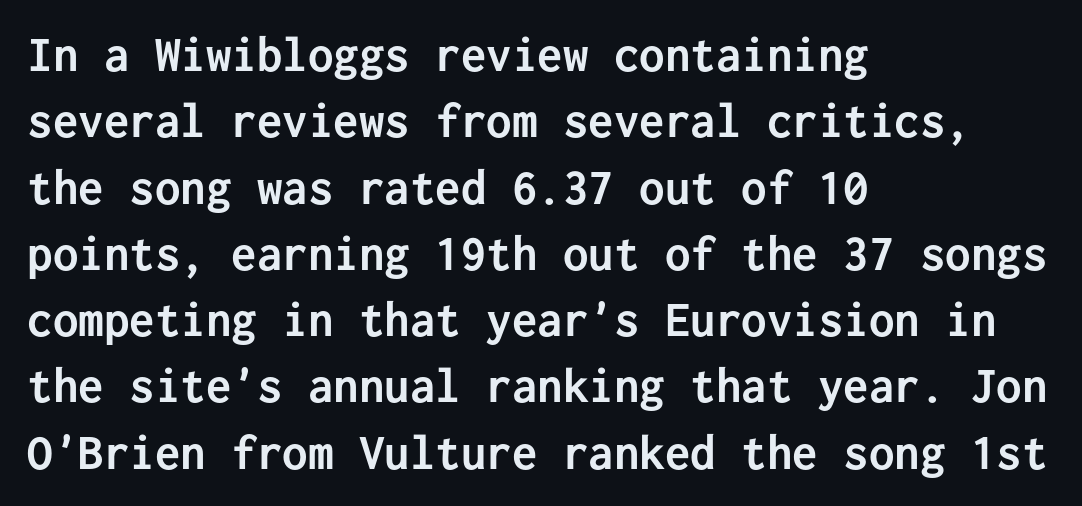
{"serif": "no", "italic": "no", "bold": "yes", "weight": "semibold", "width": "normal", "stroke_contrast": "low", "x_height": "medium", "monospaced": "yes", "underline": "no", "align": "left", "line_spacing": "normal", "line_spacing_ratio": 1.3, "letter_spacing": "normal", "letter_spacing_em": 0.0, "glyph_px": 51}
